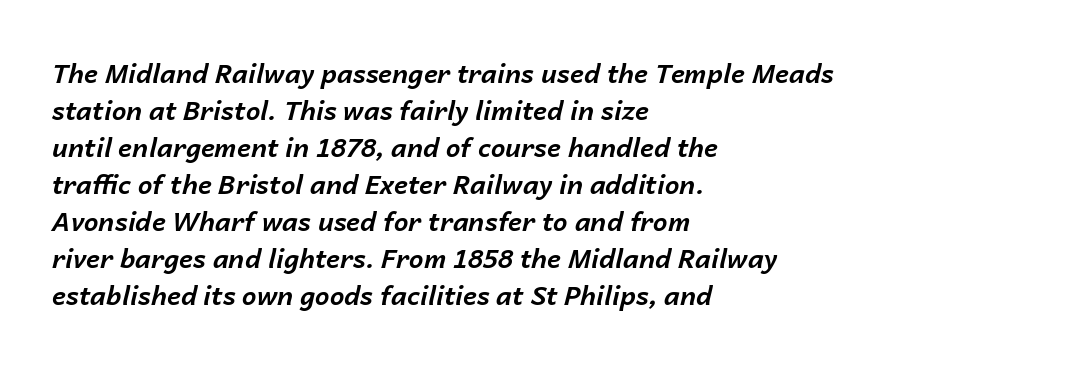
The image shows 26 px bold type, italic (leaning right); set left-aligned, normal line spacing (1.42x), normal letter spacing, not underlined.
